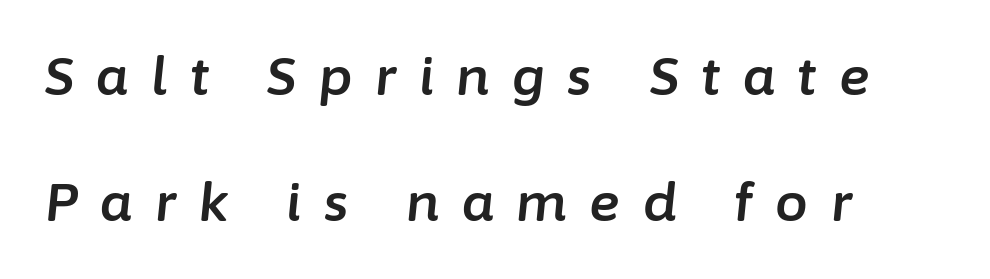
The image shows 52 px text type, italic (leaning right); set left-aligned, loose line spacing (2.42x), unusually wide letter spacing (+0.44 em), not underlined; low stroke contrast and a medium x-height.
